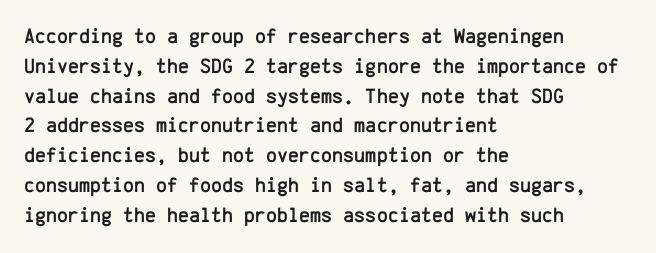
Which margin do the lines hug? The left one — the right edge is uneven. The letters stand upright; this is a roman face. Any mark beneath the type? The region is blank. The space between consecutive lines is moderate. No extra tracking has been applied to these lines.
